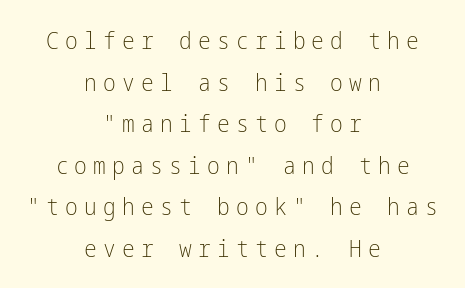
Q: Is the text bold? A: No.
Q: Is the text italic (slanted)? A: No, it is upright.
Q: Is the text underlined? A: No.
Q: How is the paragraph aligned? A: Centered.
Q: Is the spacing between letters normal or unusually wide? A: Unusually wide.
